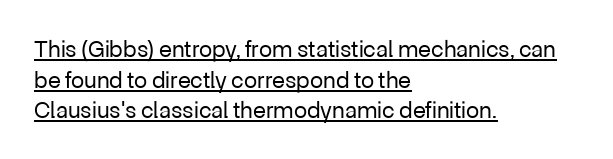
Q: Is the text bold? A: No.
Q: Is the text italic (slanted)? A: No, it is upright.
Q: Is the text underlined? A: Yes.
Q: How is the paragraph aligned? A: Left-aligned.
Q: Is the spacing between letters normal or unusually wide? A: Normal.
Q: Is the spacing between lines tight, normal or loose? A: Normal.
